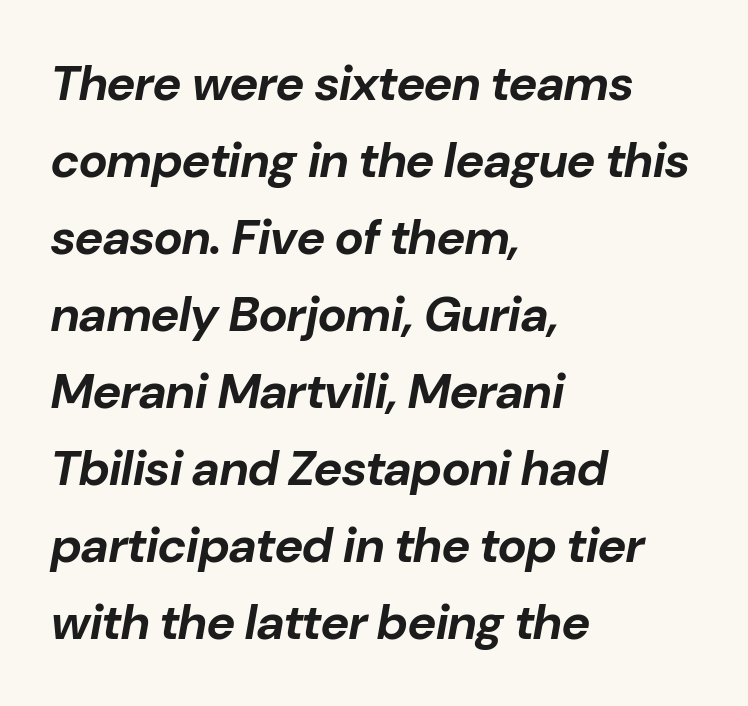
Q: Is the text bold? A: Yes.
Q: Is the text italic (slanted)? A: Yes, it leans right by about 10 degrees.
Q: Is the text underlined? A: No.
Q: How is the paragraph aligned? A: Left-aligned.
Q: Is the spacing between letters normal or unusually wide? A: Normal.
Q: Is the spacing between lines tight, normal or loose? A: Normal.
Q: Width (condensed, normal, or wide)? A: Normal.
Q: Stroke contrast? A: Low.
Q: x-height? A: Medium.
Q: Monospaced? A: No.
